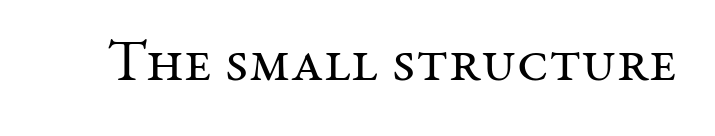
Q: Is the text bold? A: No.
Q: Is the text italic (slanted)? A: No, it is upright.
Q: Is the typeface a serif or a sans-serif typeface? A: Serif.
Q: Is the text underlined? A: No.
Q: Is the spacing between letters normal or unusually wide? A: Normal.
Q: Width (condensed, normal, or wide)? A: Normal.
Q: Stroke contrast? A: Medium.
Q: x-height? A: Medium.
Q: Monospaced? A: No.
